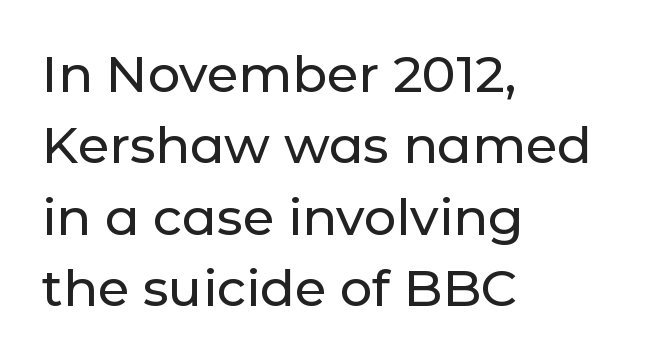
The image shows 51 px sans-serif type, upright; set left-aligned, normal line spacing (1.4x), normal letter spacing, not underlined; low stroke contrast and a medium x-height.
